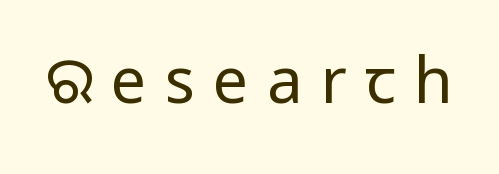
In terms of letterspacing, this is a distinctly airy, spread setting. Unlike a traditional serif, this face leaves its strokes unadorned. Looks like regular typesetting: each glyph gets only the width it needs. Descender tails drop into unmarked territory.
